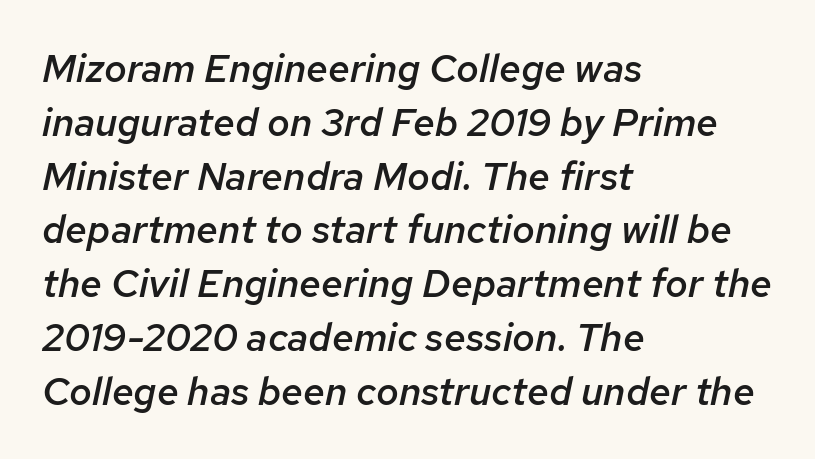
Regular leading. You could not count columns in this text — the font is proportionally spaced. Is the block centered? No — it sits flush against the left margin. Semibold letterforms, between regular and bold.
